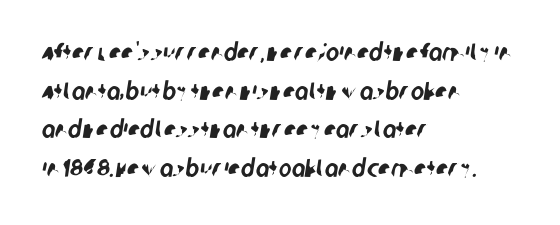
Q: Is the text underlined? A: No.
Q: How is the paragraph aligned? A: Left-aligned.
Q: Is the spacing between letters normal or unusually wide? A: Normal.
Q: Is the spacing between lines tight, normal or loose? A: Normal.
